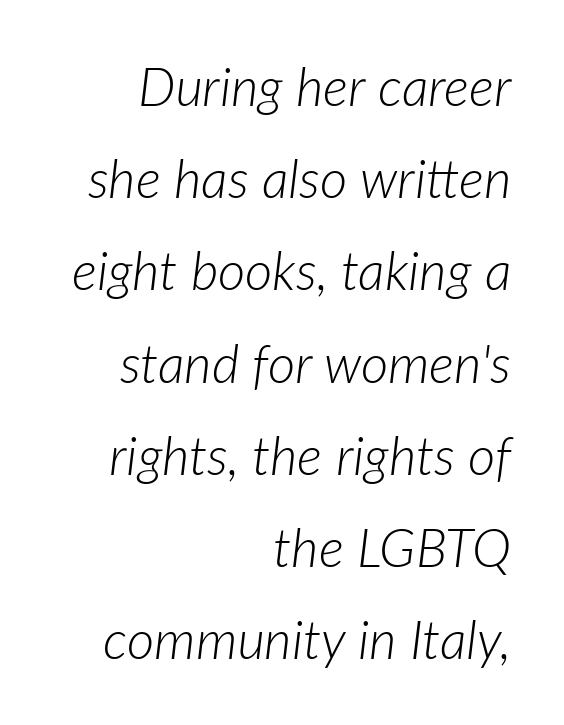
{"italic": "yes", "lean": "right", "slant_degrees": 7, "bold": "no", "weight": "light", "width": "normal", "stroke_contrast": "low", "x_height": "medium", "monospaced": "no", "underline": "no", "align": "right", "line_spacing_ratio": 1.74, "letter_spacing": "normal", "letter_spacing_em": 0.0, "glyph_px": 53}
